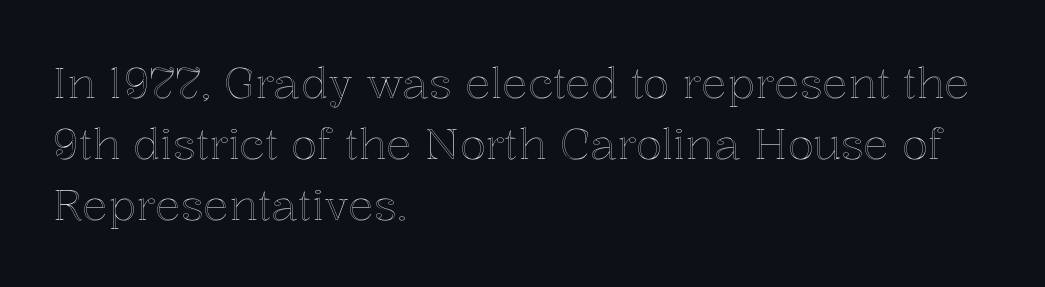
The image shows 43 px text type, upright; set left-aligned, normal line spacing (1.42x), normal letter spacing, not underlined; a medium x-height.
